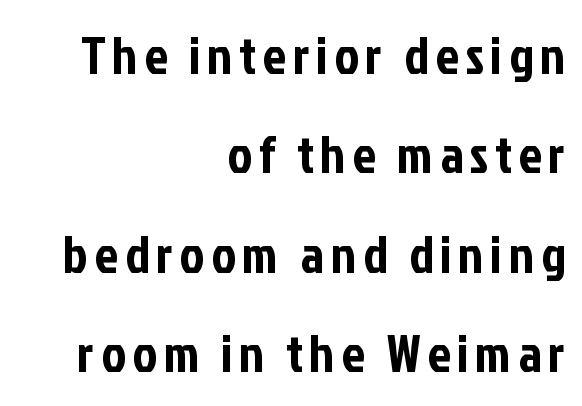
Q: Is the text italic (slanted)? A: No, it is upright.
Q: Is the typeface a serif or a sans-serif typeface? A: Sans-serif.
Q: Is the text underlined? A: No.
Q: How is the paragraph aligned? A: Right-aligned.
Q: Is the spacing between lines tight, normal or loose? A: Loose.
Q: Width (condensed, normal, or wide)? A: Condensed.
Q: Stroke contrast? A: Low.
Q: x-height? A: Medium.
Q: Monospaced? A: No.
